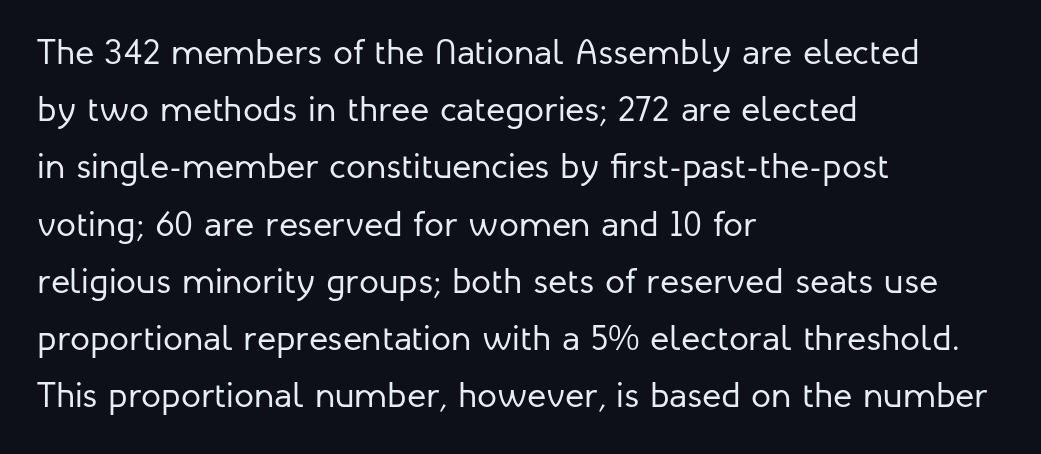
{"serif": "no", "italic": "no", "bold": "no", "weight": "regular", "width": "normal", "stroke_contrast": "low", "x_height": "medium", "monospaced": "no", "underline": "no", "align": "left", "line_spacing": "normal", "line_spacing_ratio": 1.59, "letter_spacing": "normal", "letter_spacing_em": 0.0, "glyph_px": 36}
